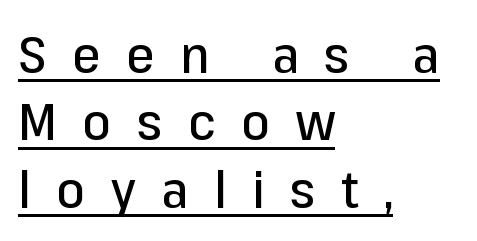
Q: Is the text italic (slanted)? A: No, it is upright.
Q: Is the typeface a serif or a sans-serif typeface? A: Sans-serif.
Q: Is the text underlined? A: Yes.
Q: How is the paragraph aligned? A: Left-aligned.
Q: Is the spacing between letters normal or unusually wide? A: Unusually wide.
Q: Is the spacing between lines tight, normal or loose? A: Normal.
Q: Width (condensed, normal, or wide)? A: Normal.
Q: Stroke contrast? A: Low.
Q: x-height? A: Medium.
Q: Monospaced? A: No.
